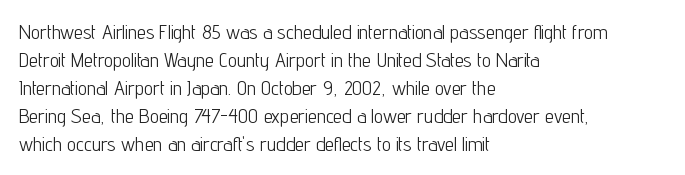
The image shows 20 px text type, upright; set left-aligned, normal line spacing (1.4x), normal letter spacing, not underlined.
